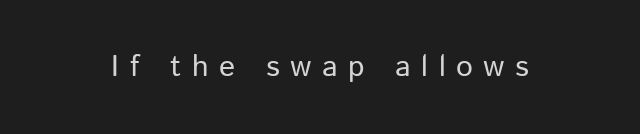
{"serif": "no", "italic": "no", "bold": "no", "weight": "regular", "width": "normal", "stroke_contrast": "low", "x_height": "medium", "monospaced": "no", "underline": "no", "letter_spacing": "wide", "letter_spacing_em": 0.35, "glyph_px": 30}
